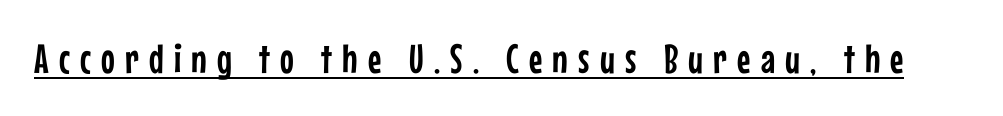
Q: Is the text italic (slanted)? A: No, it is upright.
Q: Is the typeface a serif or a sans-serif typeface? A: Sans-serif.
Q: Is the text underlined? A: Yes.
Q: Is the spacing between letters normal or unusually wide? A: Unusually wide.
Q: Width (condensed, normal, or wide)? A: Condensed.
Q: Stroke contrast? A: Low.
Q: x-height? A: Medium.
Q: Monospaced? A: No.
